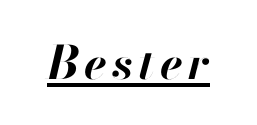
Q: Is the text bold? A: Yes.
Q: Is the text italic (slanted)? A: Yes, it leans right by about 13 degrees.
Q: Is the text underlined? A: Yes.
Q: Width (condensed, normal, or wide)? A: Normal.
Q: Stroke contrast? A: High.
Q: x-height? A: Small.
Q: Monospaced? A: No.
